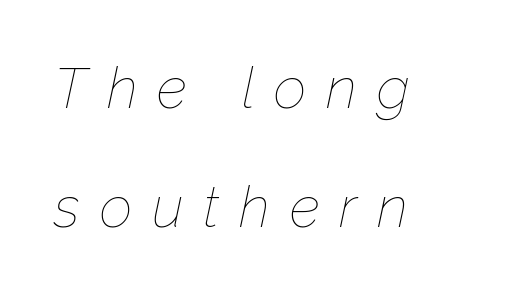
Each line starts at the same left margin while the right side varies. Lines of text with bare space underneath. Loosely led — the rows are spread out. The strokes are not fattened; the text isn't bold. A typesetter would call this heavily tracked-out type.
